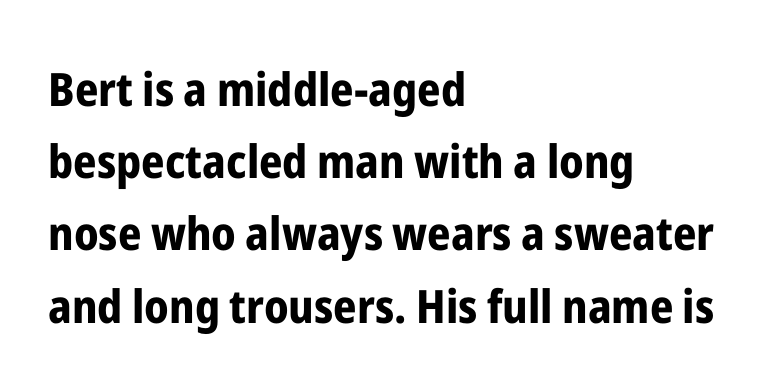
{"serif": "no", "italic": "no", "bold": "yes", "weight": "bold", "width": "condensed", "stroke_contrast": "low", "x_height": "medium", "monospaced": "no", "underline": "no", "align": "left", "line_spacing": "normal", "line_spacing_ratio": 1.57, "letter_spacing": "normal", "letter_spacing_em": 0.0, "glyph_px": 46}
